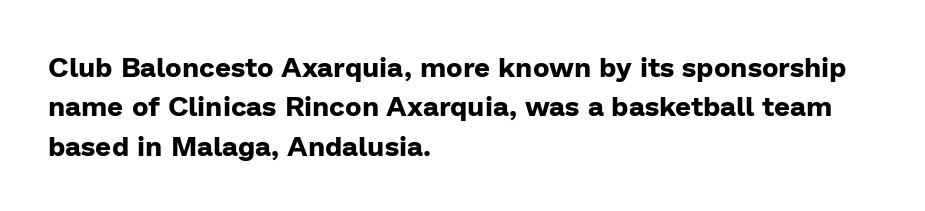
Q: Is the text bold? A: Yes.
Q: Is the text italic (slanted)? A: No, it is upright.
Q: Is the typeface a serif or a sans-serif typeface? A: Sans-serif.
Q: Is the text underlined? A: No.
Q: How is the paragraph aligned? A: Left-aligned.
Q: Is the spacing between letters normal or unusually wide? A: Normal.
Q: Is the spacing between lines tight, normal or loose? A: Normal.
Q: Width (condensed, normal, or wide)? A: Normal.
Q: Stroke contrast? A: Low.
Q: x-height? A: Medium.
Q: Monospaced? A: No.
